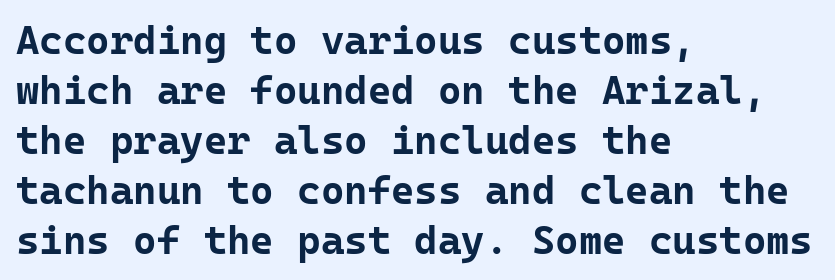
Q: Is the text bold? A: Yes.
Q: Is the text italic (slanted)? A: No, it is upright.
Q: Is the typeface a serif or a sans-serif typeface? A: Sans-serif.
Q: Is the text underlined? A: No.
Q: How is the paragraph aligned? A: Left-aligned.
Q: Is the spacing between letters normal or unusually wide? A: Normal.
Q: Is the spacing between lines tight, normal or loose? A: Normal.
Q: Width (condensed, normal, or wide)? A: Normal.
Q: Stroke contrast? A: Low.
Q: x-height? A: Medium.
Q: Monospaced? A: Yes.
